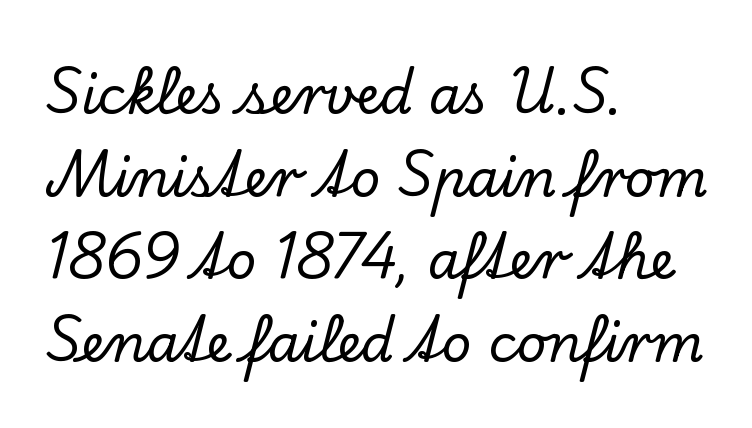
Q: Is the text italic (slanted)? A: Yes.
Q: Is the typeface a serif or a sans-serif typeface? A: Serif.
Q: Is the text underlined? A: No.
Q: How is the paragraph aligned? A: Left-aligned.
Q: Is the spacing between letters normal or unusually wide? A: Normal.
Q: Is the spacing between lines tight, normal or loose? A: Normal.
Q: Width (condensed, normal, or wide)? A: Normal.
Q: Stroke contrast? A: Low.
Q: x-height? A: Small.
Q: Monospaced? A: No.
